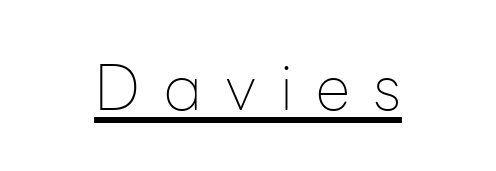
{"serif": "no", "italic": "no", "bold": "no", "weight": "thin", "width": "normal", "stroke_contrast": "low", "x_height": "medium", "monospaced": "no", "underline": "yes", "align": "center", "letter_spacing": "wide", "letter_spacing_em": 0.37, "glyph_px": 63}
